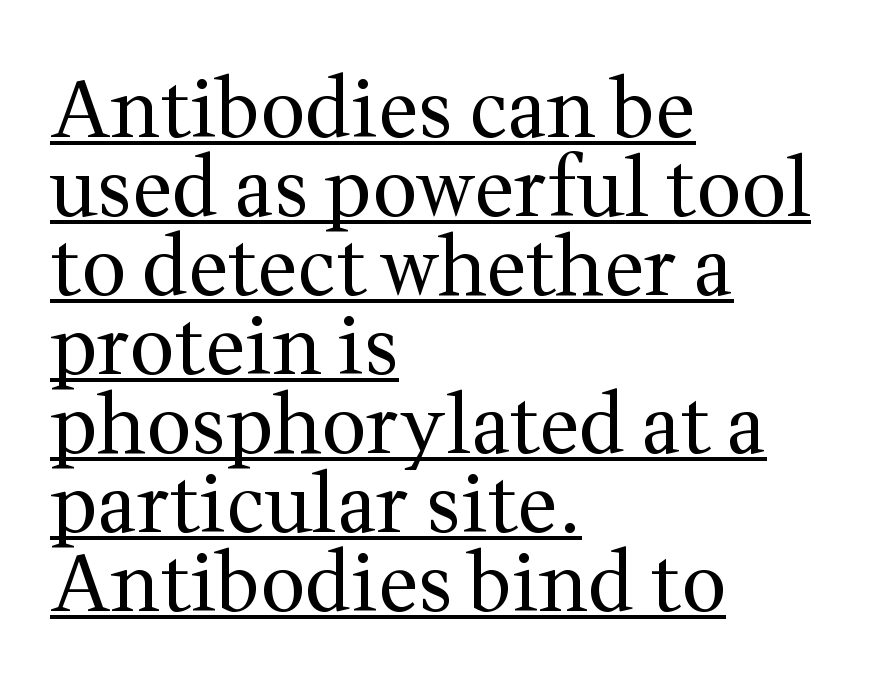
The image shows 79 px regular-weight serif type, upright; set left-aligned, tight line spacing (1.0x), normal letter spacing, underlined; medium stroke contrast and a medium x-height.
